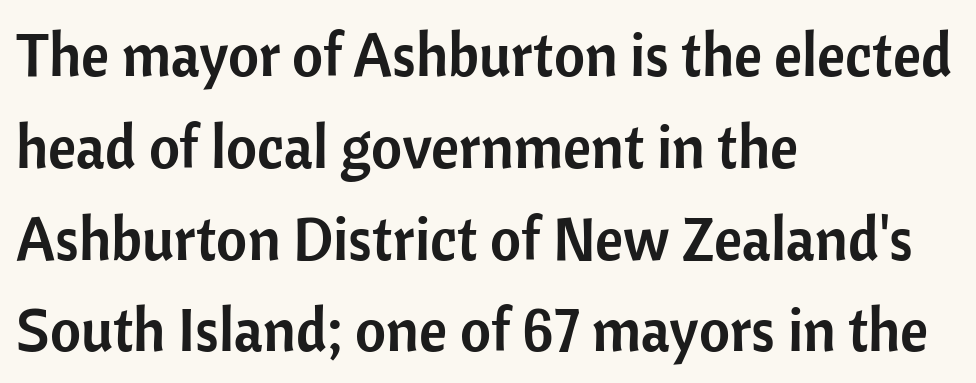
The image shows 60 px sans-serif type, upright; set left-aligned, normal line spacing (1.53x), normal letter spacing, not underlined; low stroke contrast and a medium x-height.
